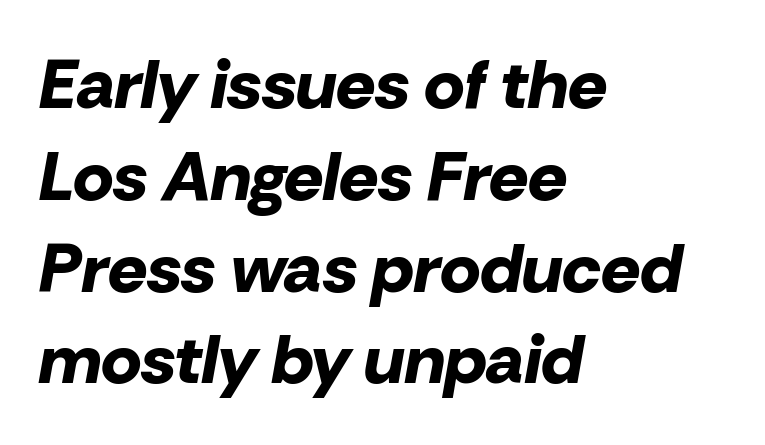
{"italic": "yes", "lean": "right", "slant_degrees": 10, "bold": "yes", "weight": "bold", "width": "normal", "stroke_contrast": "low", "x_height": "medium", "monospaced": "no", "underline": "no", "align": "left", "line_spacing": "normal", "line_spacing_ratio": 1.33, "letter_spacing": "normal", "letter_spacing_em": 0.0, "glyph_px": 69}
